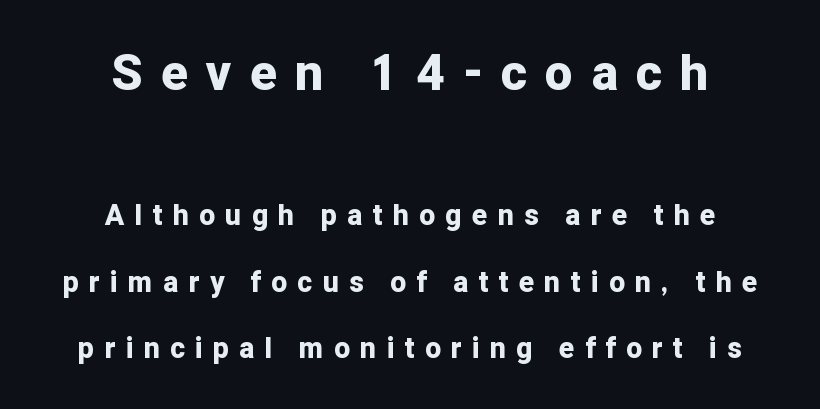
{"serif": "no", "italic": "no", "bold": "yes", "weight": "bold", "width": "normal", "stroke_contrast": "low", "x_height": "medium", "monospaced": "no", "underline": "no", "align": "center", "line_spacing": "loose", "line_spacing_ratio": 2.37, "letter_spacing": "wide", "letter_spacing_em": 0.38, "larger_block": "first", "size_ratio": 1.75, "glyph_px": 49}
